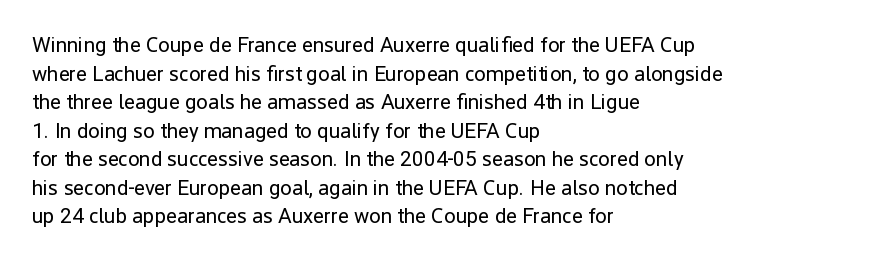
Q: Is the text bold? A: No.
Q: Is the text italic (slanted)? A: No, it is upright.
Q: Is the text underlined? A: No.
Q: How is the paragraph aligned? A: Left-aligned.
Q: Is the spacing between letters normal or unusually wide? A: Normal.
Q: Is the spacing between lines tight, normal or loose? A: Normal.
